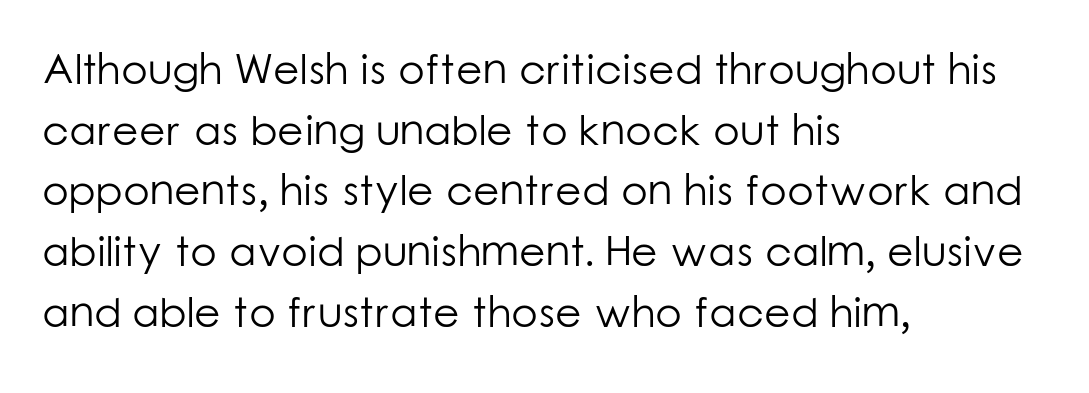
{"serif": "no", "italic": "no", "bold": "no", "weight": "light", "width": "normal", "stroke_contrast": "low", "x_height": "medium", "monospaced": "no", "underline": "no", "align": "left", "line_spacing": "normal", "line_spacing_ratio": 1.41, "letter_spacing": "normal", "letter_spacing_em": 0.0, "glyph_px": 43}
